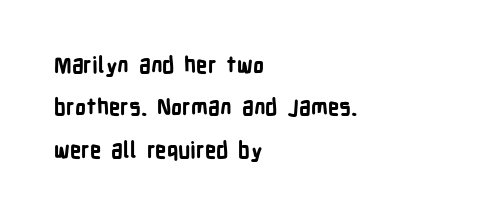
The gaps between neighbouring characters are ordinary and unremarkable. Horizontally, the lines are justified to the leading edge only. The specimen reads as upright at a glance. Baseline-to-baseline distance is far greater than the letter height. A clean baseline with only descenders dipping below it. Students, this is bold: see how much ink each stroke carries.
